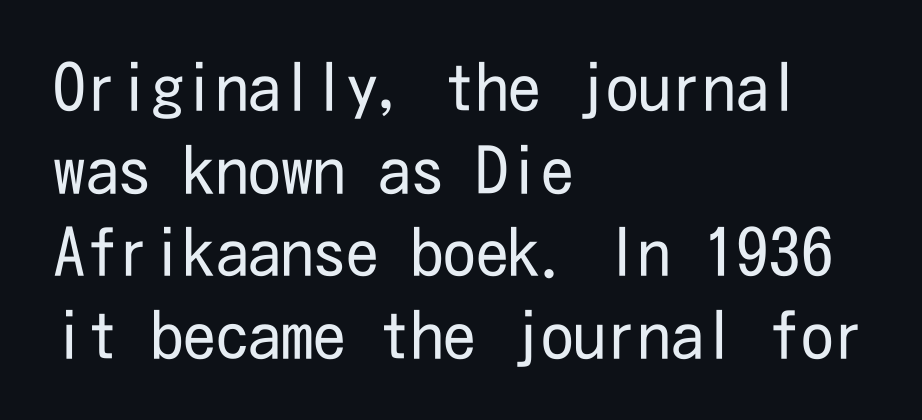
The image shows 65 px regular-weight, condensed sans-serif type, upright; set left-aligned, normal line spacing (1.27x), normal letter spacing, not underlined; low stroke contrast and a medium x-height.
